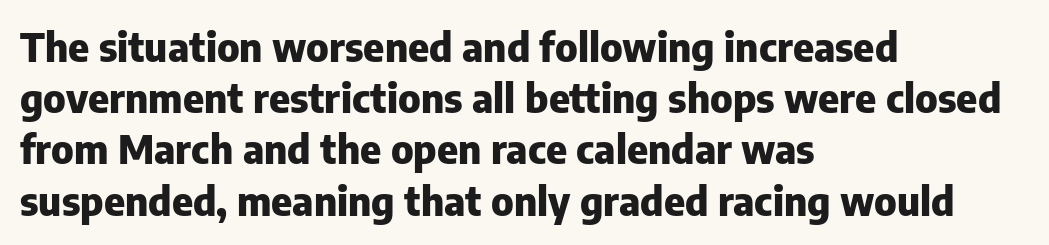
Q: Is the text bold? A: Yes.
Q: Is the text italic (slanted)? A: No, it is upright.
Q: Is the typeface a serif or a sans-serif typeface? A: Sans-serif.
Q: Is the text underlined? A: No.
Q: How is the paragraph aligned? A: Left-aligned.
Q: Is the spacing between letters normal or unusually wide? A: Normal.
Q: Is the spacing between lines tight, normal or loose? A: Normal.
Q: Width (condensed, normal, or wide)? A: Normal.
Q: Stroke contrast? A: Low.
Q: x-height? A: Medium.
Q: Monospaced? A: No.
